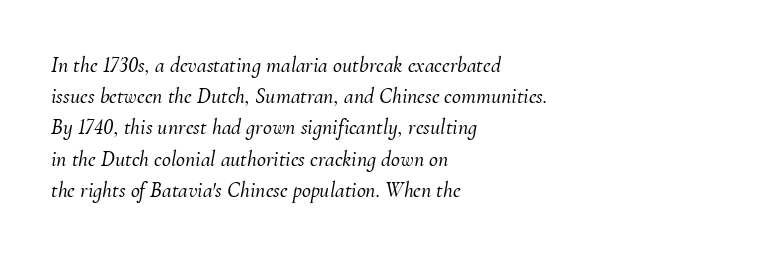
The image shows 22 px text type, italic (leaning right); set left-aligned, normal line spacing (1.42x), normal letter spacing, not underlined.
